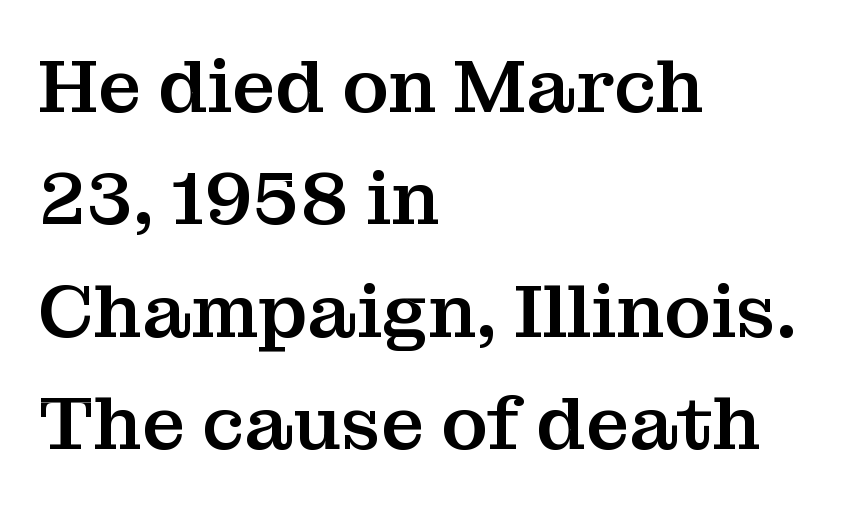
Evenly set lines give the paragraph a standard silhouette. The rag falls on the right side of this text block. Ascenders rise straight up at ninety degrees. Honestly, there is no underline to notice here at all. To sum up the face: it has serifs. A typesetter would call this proportional, since set widths differ per character.
